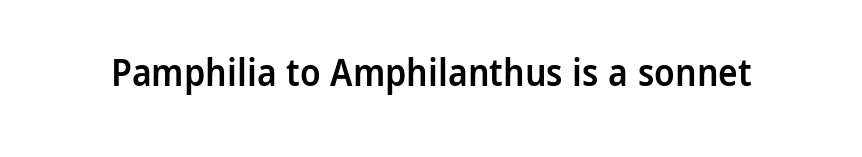
{"serif": "no", "italic": "no", "bold": "semi", "weight": "semibold", "width": "normal", "stroke_contrast": "low", "x_height": "medium", "monospaced": "no", "underline": "no", "letter_spacing": "normal", "letter_spacing_em": 0.0, "glyph_px": 37}
